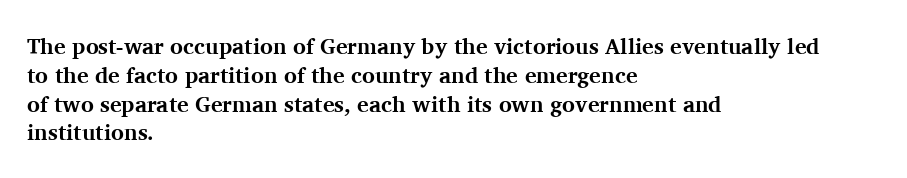
The image shows 22 px bold type, upright; set left-aligned, normal line spacing (1.31x), normal letter spacing, not underlined.
